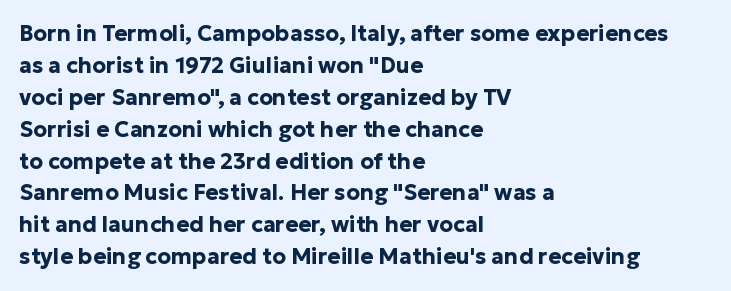
{"italic": "no", "bold": "yes", "underline": "no", "align": "left", "line_spacing": "normal", "line_spacing_ratio": 1.45, "letter_spacing": "normal", "letter_spacing_em": 0.0, "glyph_px": 22}
